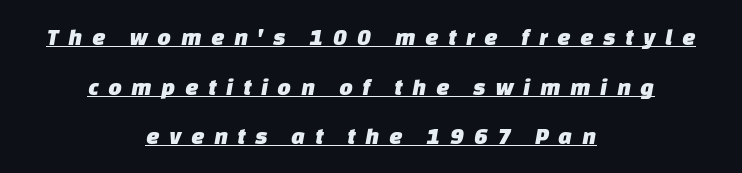
Q: Is the text underlined? A: Yes.
Q: How is the paragraph aligned? A: Centered.
Q: Is the spacing between letters normal or unusually wide? A: Unusually wide.
Q: Is the spacing between lines tight, normal or loose? A: Loose.
